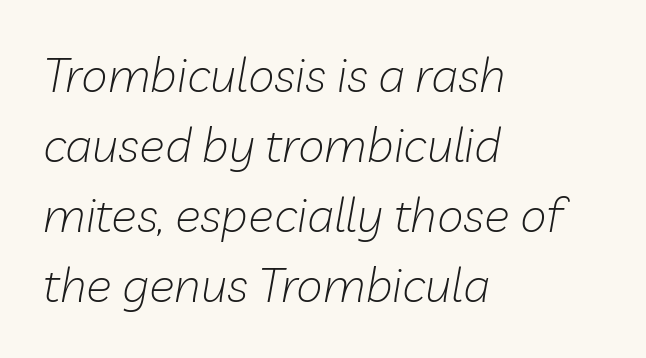
{"italic": "yes", "lean": "right", "slant_degrees": 10, "bold": "no", "weight": "light", "width": "normal", "stroke_contrast": "low", "x_height": "medium", "monospaced": "no", "underline": "no", "align": "left", "line_spacing": "normal", "line_spacing_ratio": 1.46, "letter_spacing": "normal", "letter_spacing_em": 0.0, "glyph_px": 48}
